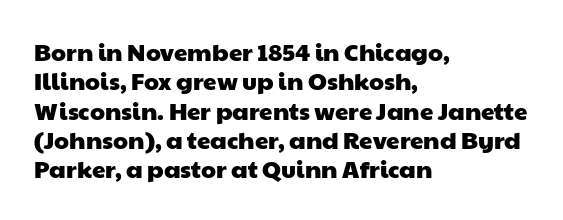
The passage shown has conventional tracking throughout. The zone under the glyphs is completely vacant. Alignment: flush left.
